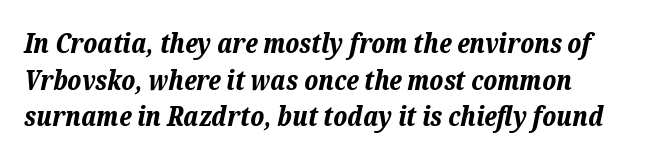
{"italic": "yes", "lean": "right", "slant_degrees": 12, "bold": "yes", "underline": "no", "align": "left", "line_spacing": "normal", "line_spacing_ratio": 1.36, "letter_spacing": "normal", "letter_spacing_em": 0.0, "glyph_px": 27}
